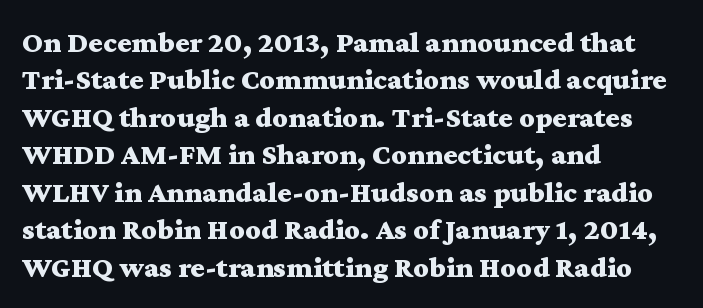
{"serif": "yes", "italic": "no", "bold": "yes", "weight": "bold", "width": "wide", "stroke_contrast": "medium", "x_height": "medium", "monospaced": "no", "underline": "no", "align": "left", "line_spacing": "normal", "line_spacing_ratio": 1.25, "letter_spacing": "normal", "letter_spacing_em": 0.0, "glyph_px": 30}
